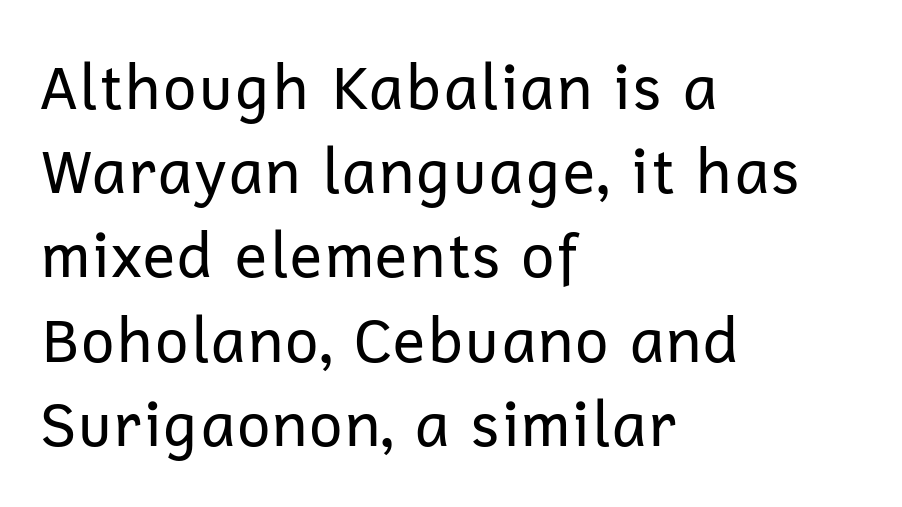
The image shows 61 px regular-weight sans-serif type, upright; set left-aligned, normal line spacing (1.38x), normal letter spacing, not underlined; low stroke contrast and a medium x-height.
